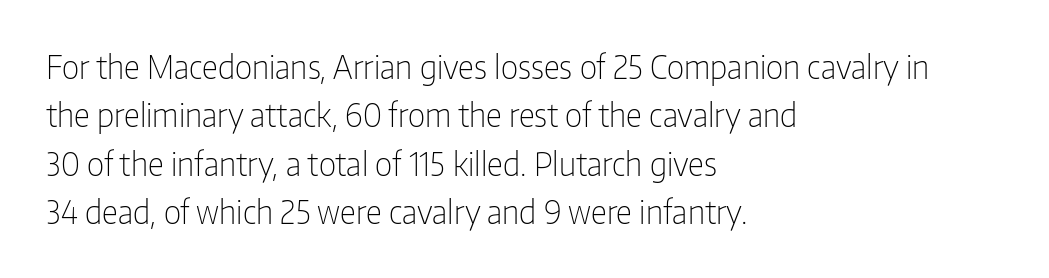
This is roman type, the default non-slanted kind. Stems and bowls with no extra thickness — not bold. The rendering uses natural spacing where letterforms have individual widths. How are the letters spaced? Ordinarily, with no added tracking. Descender tails drop into unmarked territory.
